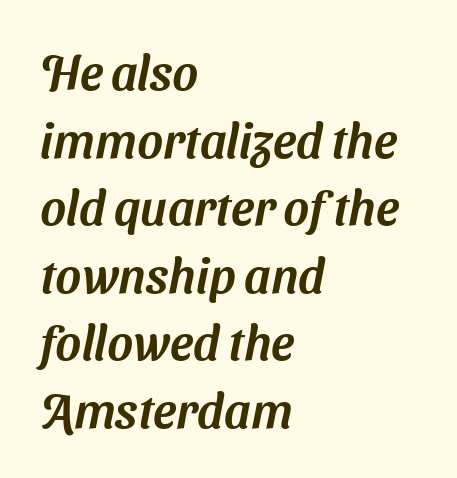
Q: Is the typeface a serif or a sans-serif typeface? A: Sans-serif.
Q: Is the text underlined? A: No.
Q: How is the paragraph aligned? A: Left-aligned.
Q: Is the spacing between letters normal or unusually wide? A: Normal.
Q: Is the spacing between lines tight, normal or loose? A: Normal.
Q: Width (condensed, normal, or wide)? A: Normal.
Q: Stroke contrast? A: Medium.
Q: x-height? A: Medium.
Q: Monospaced? A: No.
